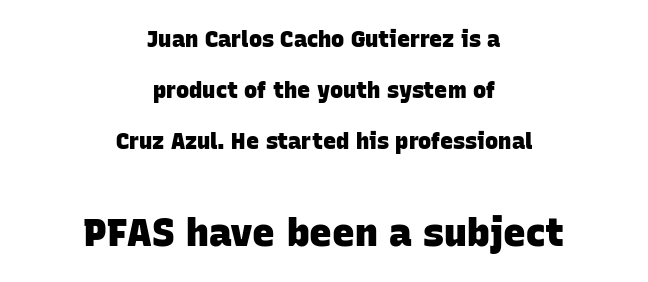
These two chunks differ in scale, with the bottom chunk taking the larger measure. Rule under the text: the space is simply empty. The letters are bold, with thick, heavy strokes. Notice how the passage keeps no hard edge, just a central spine. Widely set lines give the paragraph a tall, airy silhouette. The line texture is even and compact thanks to regular tracking.
